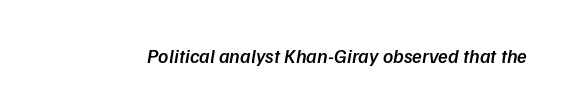
In terms of letterspacing, this is plain default setting. The face used here has a pronounced slope to its letters. Bold? Not quite — semibold, heavier than regular but stopping short. Beneath every word, the page is bare.
